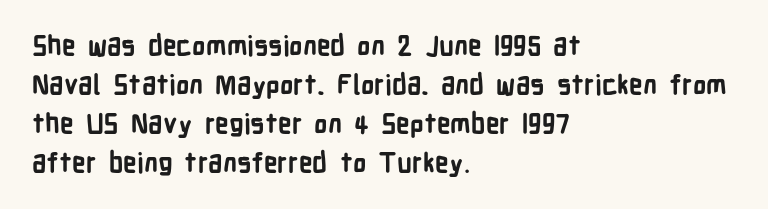
Q: Is the text bold? A: Yes.
Q: Is the text italic (slanted)? A: No, it is upright.
Q: Is the text underlined? A: No.
Q: How is the paragraph aligned? A: Left-aligned.
Q: Is the spacing between letters normal or unusually wide? A: Normal.
Q: Is the spacing between lines tight, normal or loose? A: Normal.
